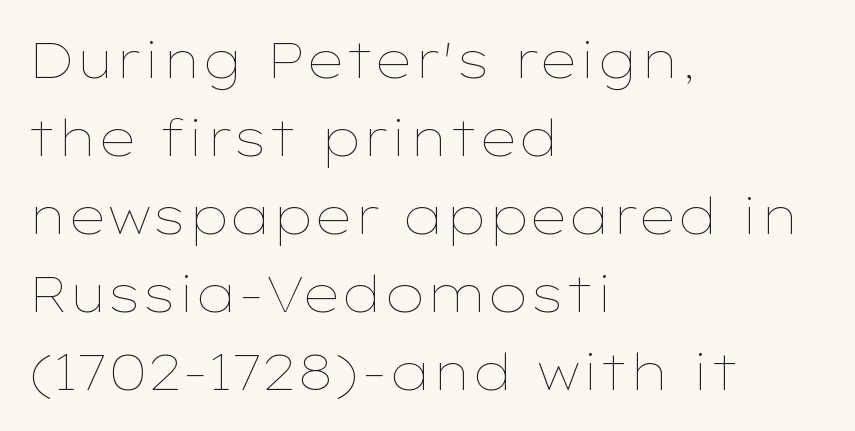
The image shows 51 px thin, wide type, upright; set left-aligned, normal line spacing (1.53x), normal letter spacing, not underlined; low stroke contrast and a medium x-height.
